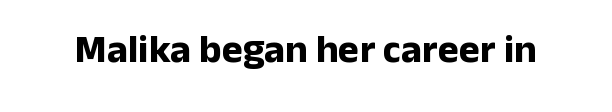
The image shows 40 px bold sans-serif type, upright; set normal letter spacing, not underlined; low stroke contrast and a medium x-height.
